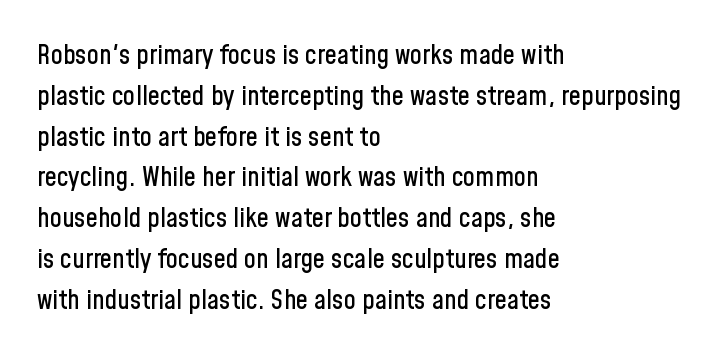
The typography opts for an upright posture over an oblique one. Descenders hang freely into open space. The rag falls on the right side of this text block. No extra tracking has been applied to these lines. Does the leading feel generous? No, just average.
